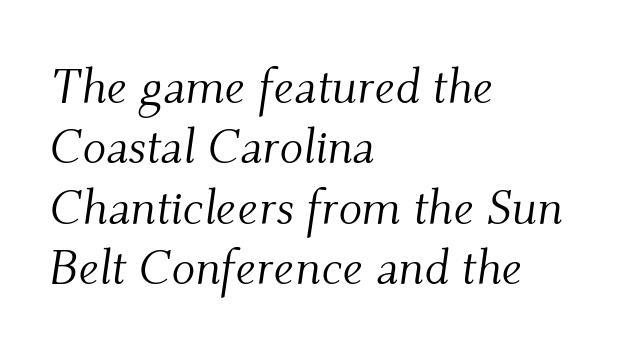
Q: Is the text bold? A: No.
Q: Is the text italic (slanted)? A: Yes, it leans right by about 9 degrees.
Q: Is the typeface a serif or a sans-serif typeface? A: Serif.
Q: Is the text underlined? A: No.
Q: How is the paragraph aligned? A: Left-aligned.
Q: Is the spacing between letters normal or unusually wide? A: Normal.
Q: Width (condensed, normal, or wide)? A: Normal.
Q: Stroke contrast? A: Medium.
Q: x-height? A: Small.
Q: Monospaced? A: No.
